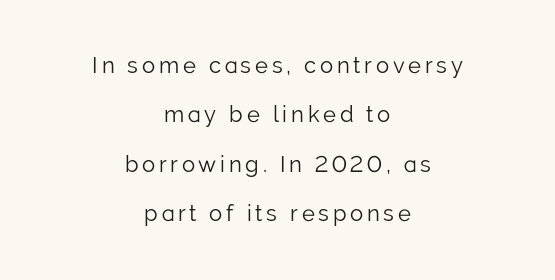
{"italic": "no", "bold": "no", "underline": "no", "align": "center", "line_spacing": "loose", "line_spacing_ratio": 2.25, "glyph_px": 22}
